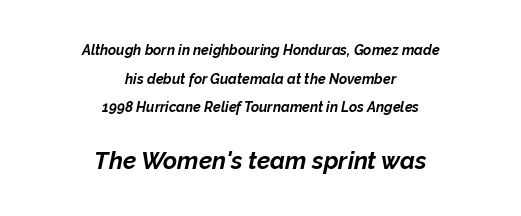
The paragraph has two soft edges and a firm central axis. The space beneath each line is pristine and unruled. Compared with an ordinary text face, these strokes are far heavier — a full bold. What stands out about the letter spacing? Nothing — it is the standard amount.
